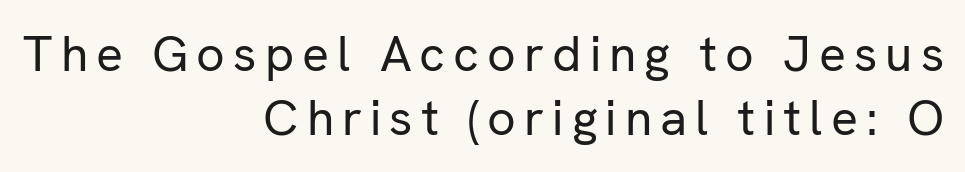
The image shows 50 px regular-weight sans-serif type, upright; set right-aligned, normal line spacing (1.28x), not underlined; low stroke contrast and a medium x-height.
